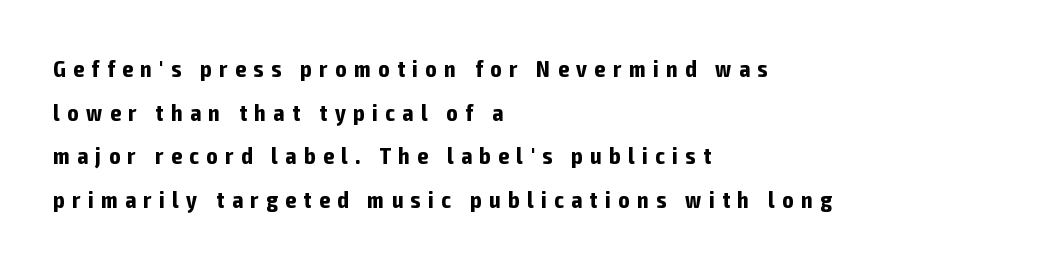
The image shows 23 px bold type, upright; set left-aligned, loose line spacing (1.9x), unusually wide letter spacing (+0.33 em), not underlined.
